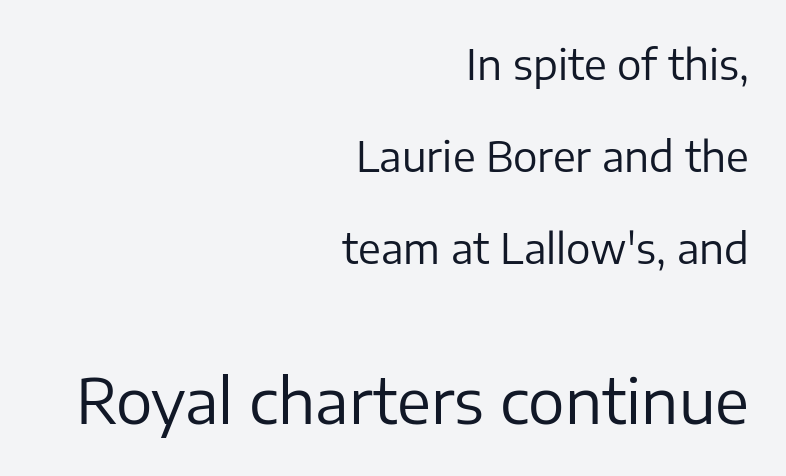
{"serif": "no", "italic": "no", "bold": "no", "weight": "regular", "width": "normal", "stroke_contrast": "low", "x_height": "medium", "monospaced": "no", "underline": "no", "align": "right", "line_spacing": "loose", "line_spacing_ratio": 2.24, "letter_spacing": "normal", "letter_spacing_em": 0.0, "larger_block": "second", "size_ratio": 1.49, "glyph_px": 61}
